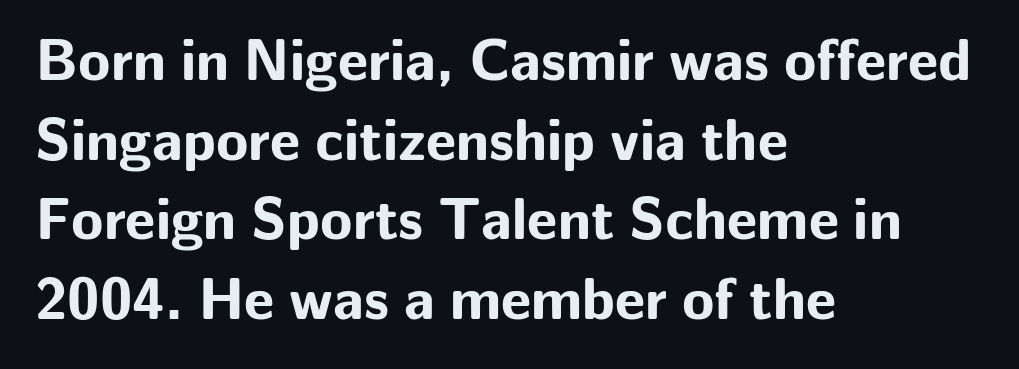
The image shows 59 px bold sans-serif type, upright; set left-aligned, normal line spacing (1.35x), normal letter spacing, not underlined; low stroke contrast and a medium x-height.
